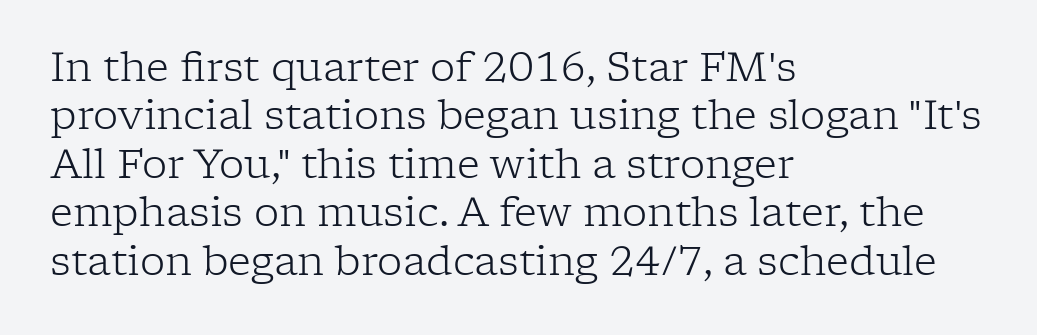
Q: Is the text bold? A: No.
Q: Is the text italic (slanted)? A: No, it is upright.
Q: Is the typeface a serif or a sans-serif typeface? A: Serif.
Q: Is the text underlined? A: No.
Q: How is the paragraph aligned? A: Left-aligned.
Q: Is the spacing between letters normal or unusually wide? A: Normal.
Q: Width (condensed, normal, or wide)? A: Normal.
Q: Stroke contrast? A: Low.
Q: x-height? A: Medium.
Q: Monospaced? A: No.
